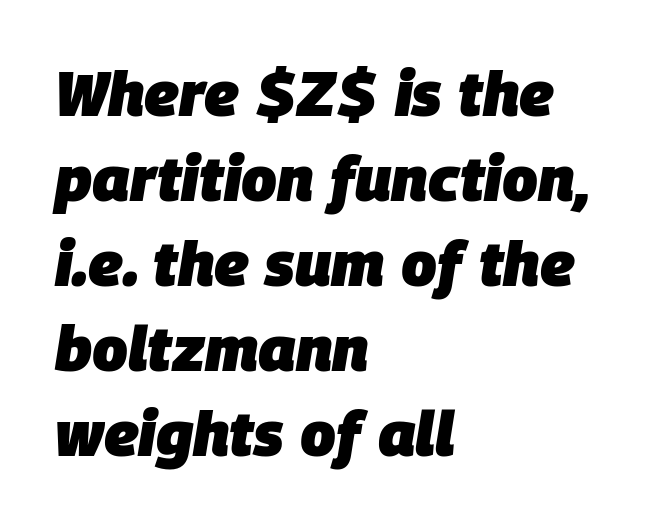
Inter-character spacing is left at the font's built-in metrics. Notice how the passage keeps a crisp vertical edge on the left only. Quick note: interline space is typical. Proportional: the letters do not fall into vertical columns.
